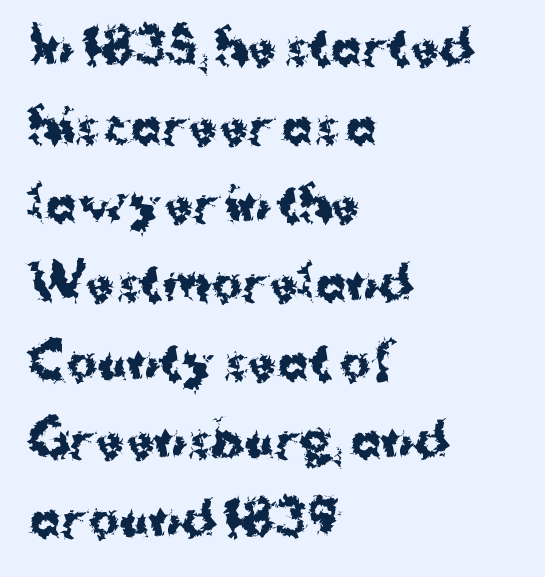
Q: Is the text bold? A: Yes.
Q: Is the text italic (slanted)? A: No, it is upright.
Q: Is the typeface a serif or a sans-serif typeface? A: Sans-serif.
Q: Is the text underlined? A: No.
Q: How is the paragraph aligned? A: Left-aligned.
Q: Is the spacing between letters normal or unusually wide? A: Normal.
Q: Width (condensed, normal, or wide)? A: Normal.
Q: Stroke contrast? A: Medium.
Q: x-height? A: Medium.
Q: Monospaced? A: No.
